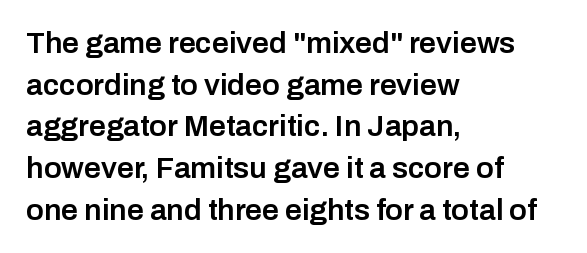
The image shows 30 px semibold sans-serif type, upright; set left-aligned, normal line spacing (1.39x), normal letter spacing, not underlined; low stroke contrast and a medium x-height.
